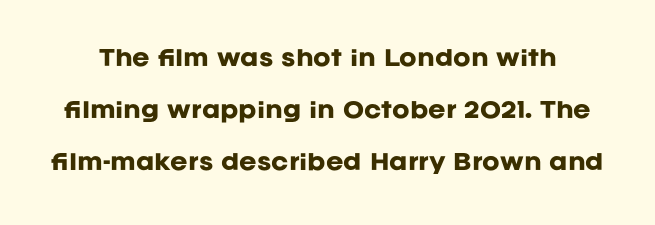
Q: Is the text bold? A: Yes.
Q: Is the text italic (slanted)? A: No, it is upright.
Q: Is the text underlined? A: No.
Q: Is the spacing between letters normal or unusually wide? A: Normal.
Q: Is the spacing between lines tight, normal or loose? A: Loose.
